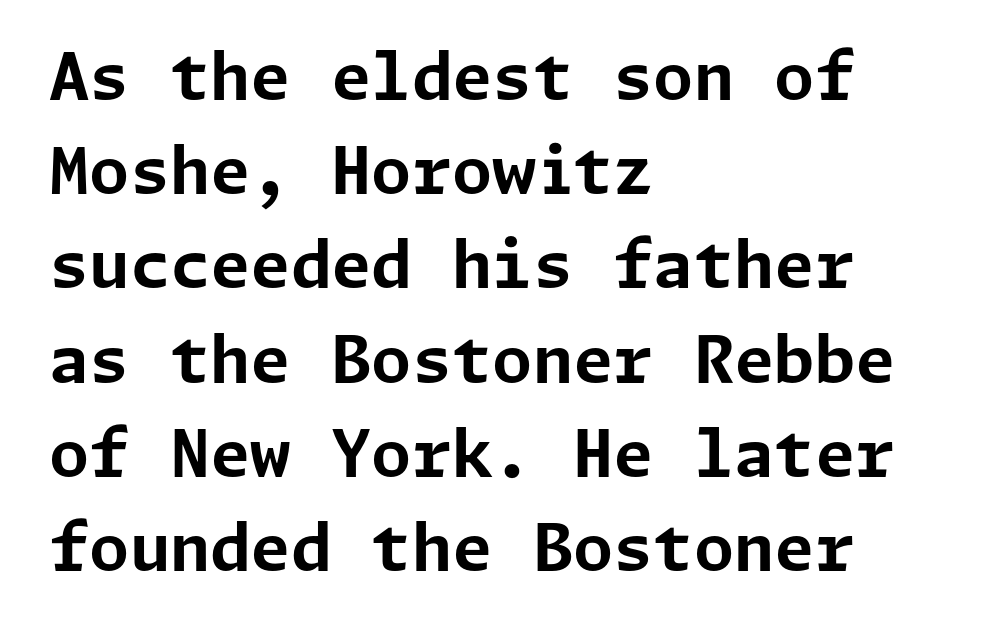
Inter-character spacing is left at the font's built-in metrics. When letters stand straight like this, we call the style roman or upright. Serif or sans? Sans — the stroke terminals are bare. A normal amount of white space separates one row of letters from the next.
